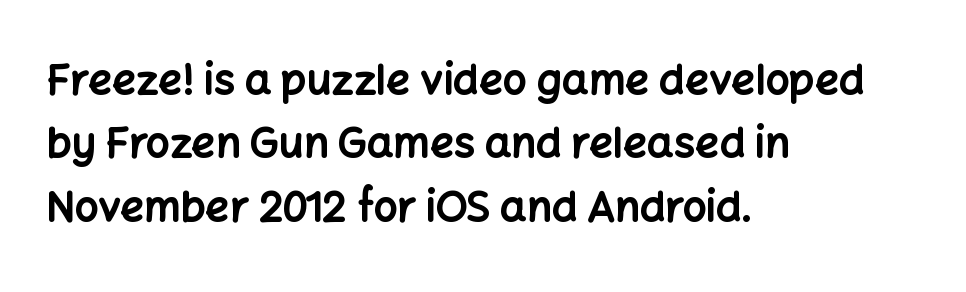
Pretty heavy lettering here — definitely bold. Leading: standard. The compositor pushed each line to the left boundary. Italic? Not at all — the glyphs are vertical. A typesetter would label this face a sans.
